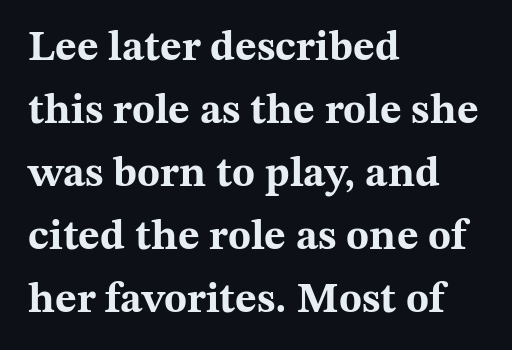
Q: Is the text bold? A: Yes.
Q: Is the text italic (slanted)? A: No, it is upright.
Q: Is the typeface a serif or a sans-serif typeface? A: Serif.
Q: Is the text underlined? A: No.
Q: How is the paragraph aligned? A: Left-aligned.
Q: Is the spacing between letters normal or unusually wide? A: Normal.
Q: Is the spacing between lines tight, normal or loose? A: Normal.
Q: Width (condensed, normal, or wide)? A: Wide.
Q: Stroke contrast? A: Medium.
Q: x-height? A: Medium.
Q: Monospaced? A: No.
